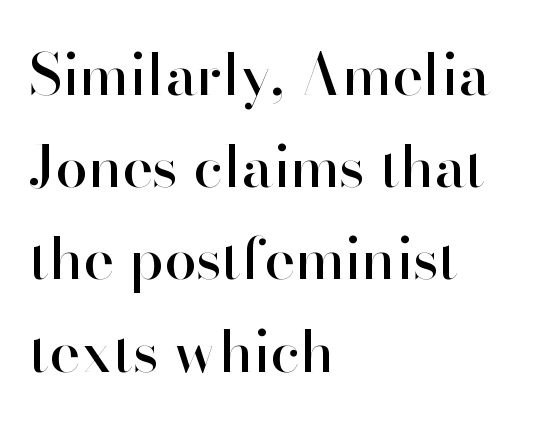
Q: Is the text italic (slanted)? A: No, it is upright.
Q: Is the typeface a serif or a sans-serif typeface? A: Sans-serif.
Q: Is the text underlined? A: No.
Q: How is the paragraph aligned? A: Left-aligned.
Q: Is the spacing between letters normal or unusually wide? A: Normal.
Q: Is the spacing between lines tight, normal or loose? A: Normal.
Q: Width (condensed, normal, or wide)? A: Normal.
Q: Stroke contrast? A: High.
Q: x-height? A: Small.
Q: Monospaced? A: No.
